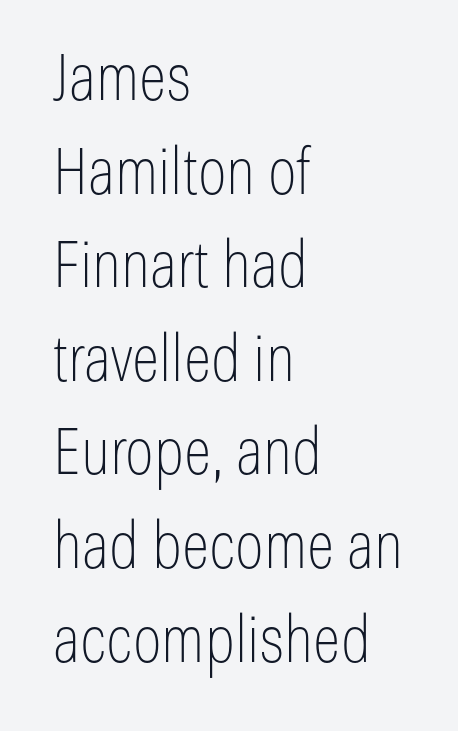
The image shows 65 px thin, condensed sans-serif type, upright; set left-aligned, normal line spacing (1.44x), normal letter spacing, not underlined; low stroke contrast and a medium x-height.
